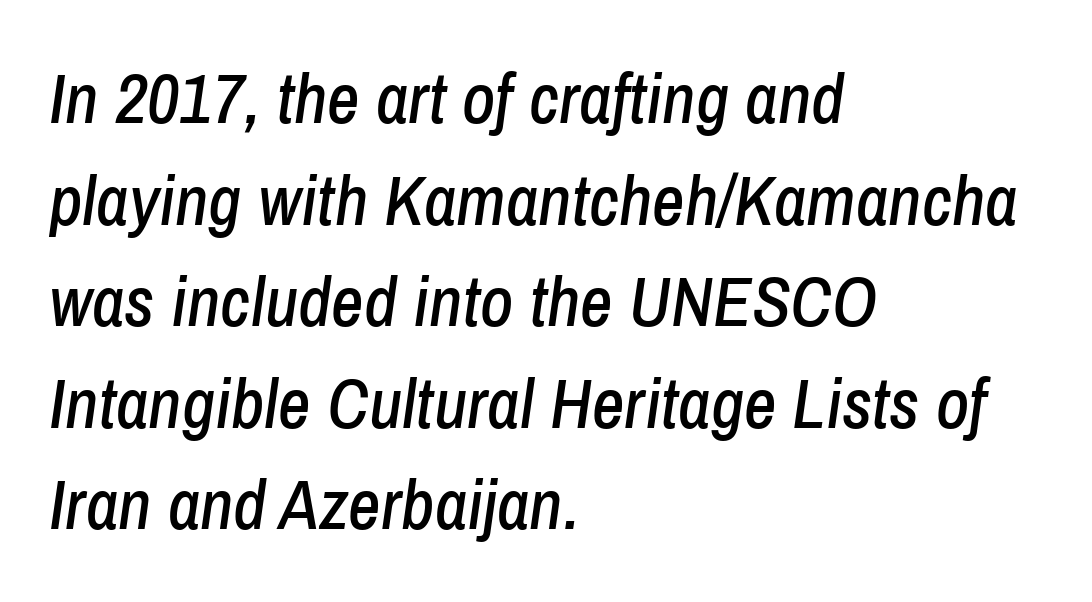
Q: Is the text italic (slanted)? A: Yes, it leans right by about 8 degrees.
Q: Is the text underlined? A: No.
Q: How is the paragraph aligned? A: Left-aligned.
Q: Is the spacing between letters normal or unusually wide? A: Normal.
Q: Is the spacing between lines tight, normal or loose? A: Normal.
Q: Width (condensed, normal, or wide)? A: Condensed.
Q: Stroke contrast? A: Low.
Q: x-height? A: Medium.
Q: Monospaced? A: No.
